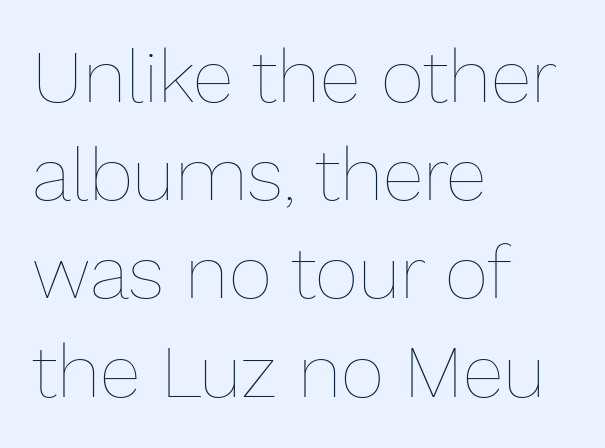
{"italic": "no", "bold": "no", "weight": "thin", "width": "normal", "stroke_contrast": "low", "x_height": "medium", "monospaced": "no", "underline": "no", "align": "left", "line_spacing": "normal", "line_spacing_ratio": 1.31, "letter_spacing": "normal", "letter_spacing_em": 0.0, "glyph_px": 75}
